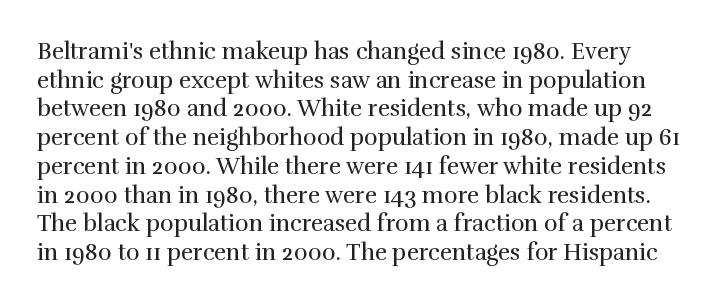
Q: Is the text bold? A: No.
Q: Is the text italic (slanted)? A: No, it is upright.
Q: Is the text underlined? A: No.
Q: Is the spacing between letters normal or unusually wide? A: Normal.
Q: Is the spacing between lines tight, normal or loose? A: Normal.
